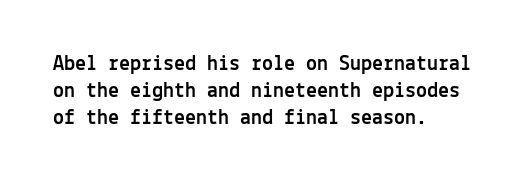
The image shows 22 px text type, upright; set left-aligned, line spacing 1.22x, normal letter spacing, not underlined.
